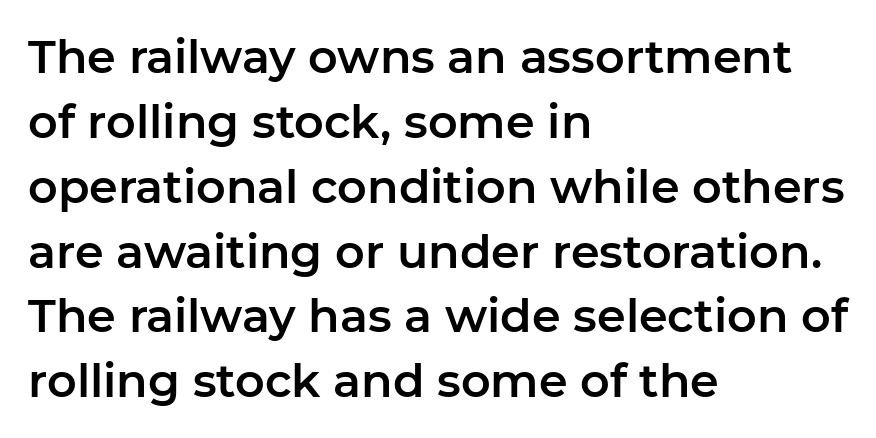
The image shows 46 px sans-serif type, upright; set left-aligned, normal line spacing (1.41x), normal letter spacing, not underlined; low stroke contrast and a medium x-height.
